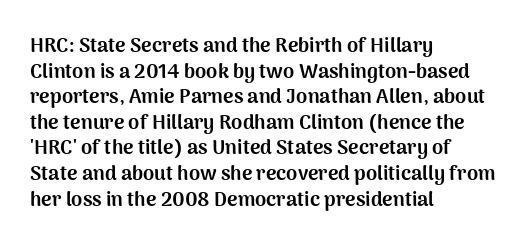
The image shows 20 px bold type, upright; set left-aligned, normal line spacing (1.28x), normal letter spacing, not underlined.
